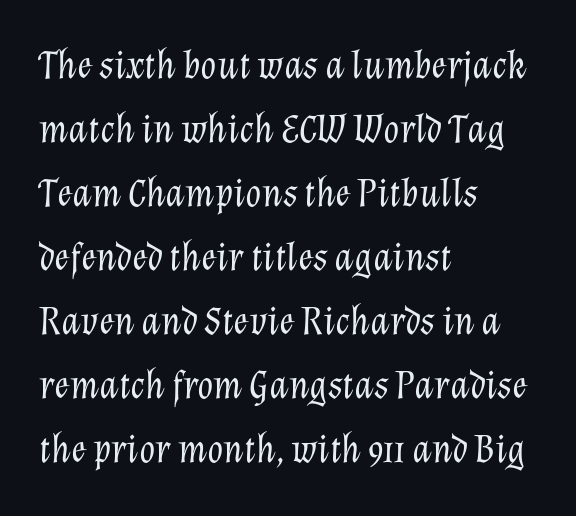
The image shows 41 px light type, italic (leaning right); set left-aligned, normal line spacing (1.56x), normal letter spacing, not underlined; low stroke contrast and a medium x-height.
